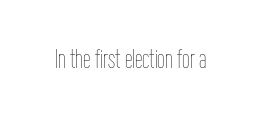
The image shows 27 px text type, upright; set normal letter spacing, not underlined.
